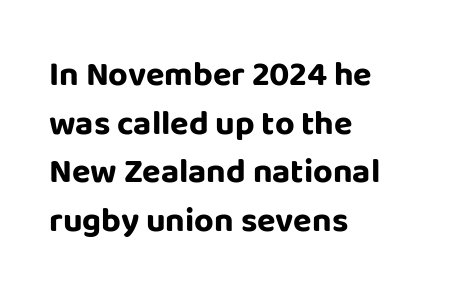
The image shows 34 px bold sans-serif type, upright; set left-aligned, normal line spacing (1.43x), normal letter spacing, not underlined; low stroke contrast and a large x-height.
